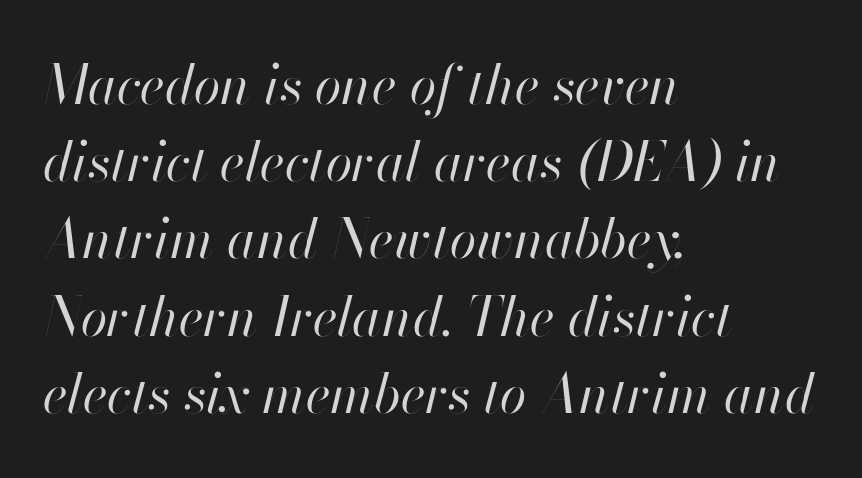
The image shows 54 px regular-weight type, italic (leaning right); set left-aligned, normal line spacing (1.43x), normal letter spacing, not underlined; high stroke contrast and a small x-height.
